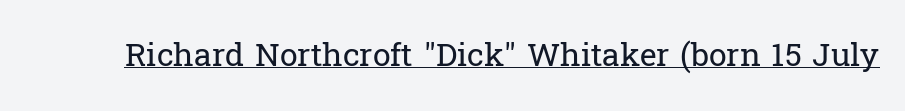
{"serif": "yes", "italic": "no", "bold": "no", "weight": "regular", "width": "normal", "stroke_contrast": "low", "x_height": "medium", "monospaced": "no", "underline": "yes", "letter_spacing": "normal", "letter_spacing_em": 0.0, "glyph_px": 32}
